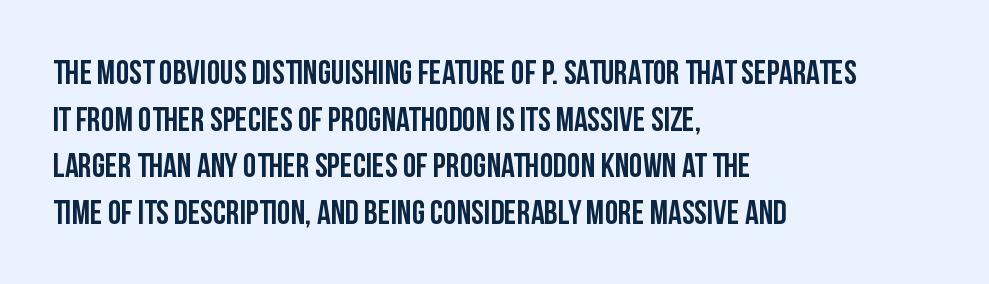
This sample has the flowing, uneven cadence of proportional lettering. Students, this is bold: see how much ink each stroke carries. Notice how the passage keeps a crisp vertical edge on the left only. Check where the strokes stop: nothing finishes them off — pure sans. Letter spacing: default.
